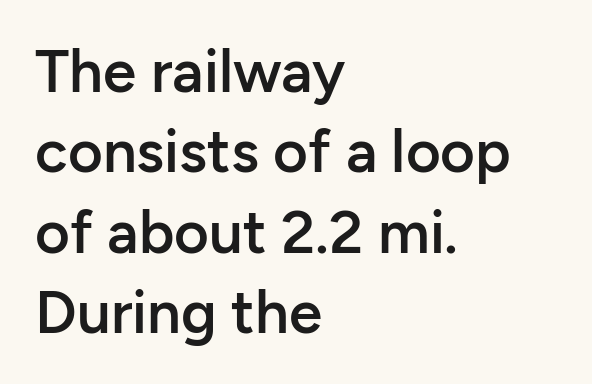
Q: Is the text bold? A: Semi-bold.
Q: Is the text italic (slanted)? A: No, it is upright.
Q: Is the typeface a serif or a sans-serif typeface? A: Sans-serif.
Q: Is the text underlined? A: No.
Q: How is the paragraph aligned? A: Left-aligned.
Q: Is the spacing between letters normal or unusually wide? A: Normal.
Q: Is the spacing between lines tight, normal or loose? A: Normal.
Q: Width (condensed, normal, or wide)? A: Normal.
Q: Stroke contrast? A: Low.
Q: x-height? A: Medium.
Q: Monospaced? A: No.
